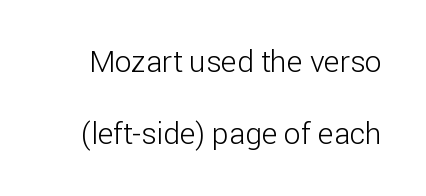
The image shows 30 px light sans-serif type, upright; set loose line spacing (2.39x), normal letter spacing, not underlined; low stroke contrast and a medium x-height.
